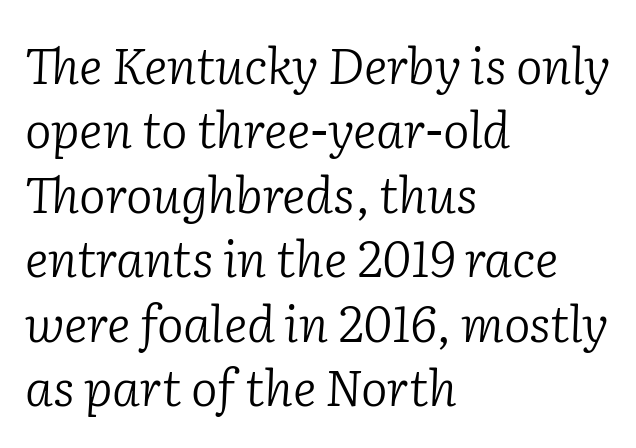
{"serif": "yes", "italic": "yes", "lean": "right", "slant_degrees": 2, "bold": "no", "weight": "light", "width": "normal", "stroke_contrast": "low", "x_height": "medium", "monospaced": "no", "underline": "no", "align": "left", "line_spacing": "normal", "line_spacing_ratio": 1.29, "letter_spacing": "normal", "letter_spacing_em": 0.0, "glyph_px": 50}
